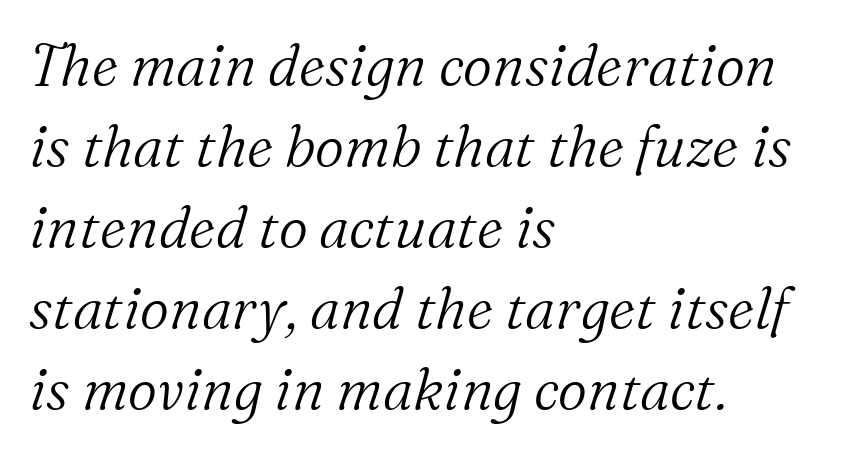
{"serif": "yes", "italic": "yes", "lean": "right", "slant_degrees": 16, "bold": "no", "weight": "light", "width": "normal", "stroke_contrast": "medium", "x_height": "medium", "monospaced": "no", "underline": "no", "align": "left", "line_spacing": "normal", "line_spacing_ratio": 1.42, "letter_spacing": "normal", "letter_spacing_em": 0.0, "glyph_px": 57}
